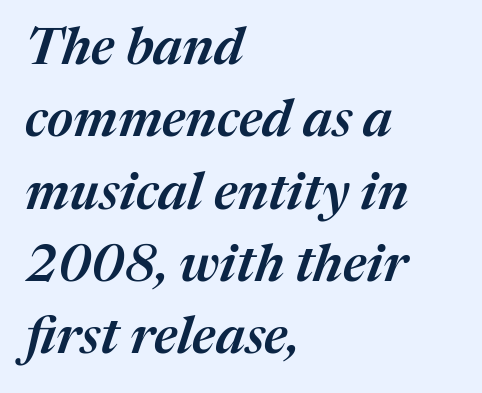
Evenly set lines give the paragraph a standard silhouette. Every letter is mildly thick-stroked: semibold rather than bold. This is oblique type, the kind used for emphasis or titles. A typesetter would call this zero additional tracking.
